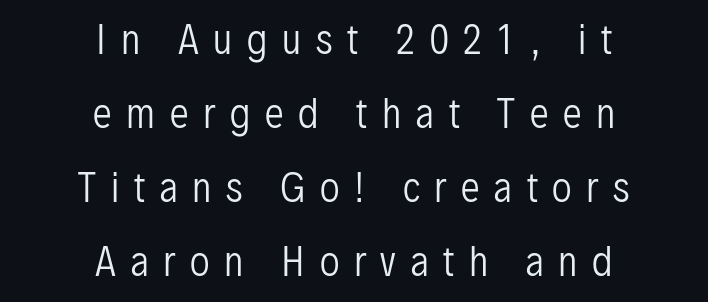
Q: Is the text bold? A: No.
Q: Is the text italic (slanted)? A: No, it is upright.
Q: Is the typeface a serif or a sans-serif typeface? A: Sans-serif.
Q: Is the text underlined? A: No.
Q: How is the paragraph aligned? A: Centered.
Q: Is the spacing between letters normal or unusually wide? A: Unusually wide.
Q: Is the spacing between lines tight, normal or loose? A: Loose.
Q: Width (condensed, normal, or wide)? A: Condensed.
Q: Stroke contrast? A: Low.
Q: x-height? A: Medium.
Q: Monospaced? A: No.
